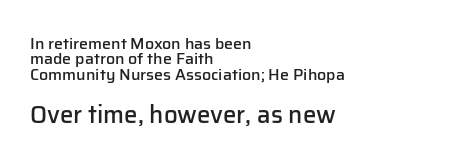
Visually, the bottom section dominates because its glyphs are scaled up. The text block is weighted toward the left margin, trailing off unevenly rightward. This is roman type, the default non-slanted kind. Underline: absent. The rendering keeps characters at their native spacing.
